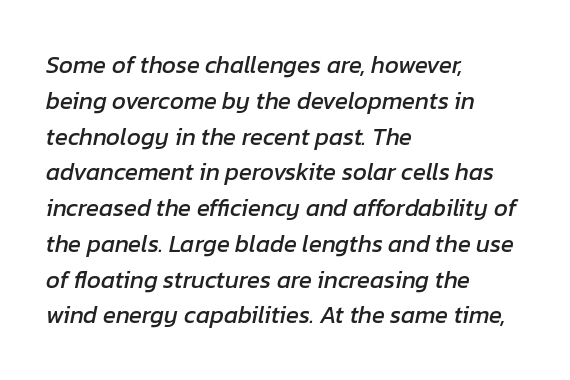
Q: Is the text italic (slanted)? A: Yes, it leans right by about 12 degrees.
Q: Is the text underlined? A: No.
Q: How is the paragraph aligned? A: Left-aligned.
Q: Is the spacing between letters normal or unusually wide? A: Normal.
Q: Is the spacing between lines tight, normal or loose? A: Normal.
